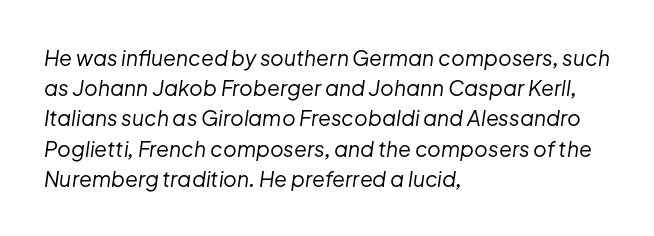
This sample is left-justified, so line endings fall wherever the words run out. Rows of type keep a routine distance in the vertical direction. The letterforms sit shoulder to shoulder at normal distance. Nothing heavy about these letters — not bold at all. Honestly, there is no underline to notice here at all. Yep, that's italic — everything's leaning.
